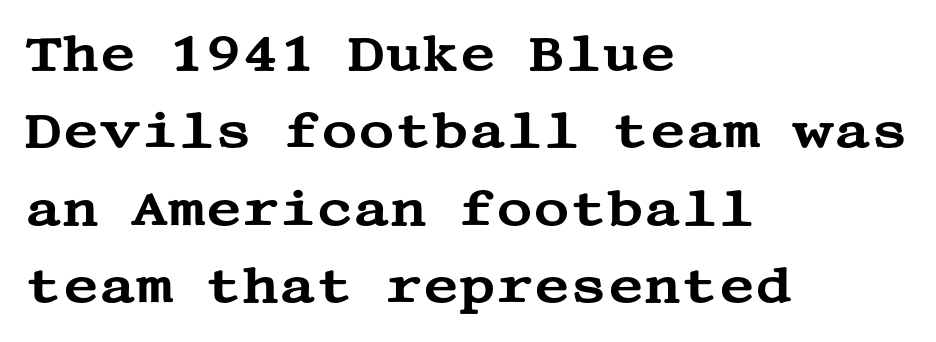
Q: Is the text italic (slanted)? A: No, it is upright.
Q: Is the typeface a serif or a sans-serif typeface? A: Serif.
Q: Is the text underlined? A: No.
Q: How is the paragraph aligned? A: Left-aligned.
Q: Is the spacing between letters normal or unusually wide? A: Normal.
Q: Is the spacing between lines tight, normal or loose? A: Normal.
Q: Width (condensed, normal, or wide)? A: Wide.
Q: Stroke contrast? A: Medium.
Q: x-height? A: Large.
